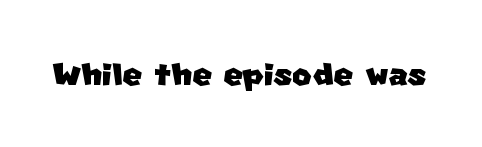
No word sits above an underline. The face used here is proportionally spaced, like ordinary book or web type. Observe the ordinary spacing: letters are neighbours, not strangers. The type family on display is of the sans-serif kind.
